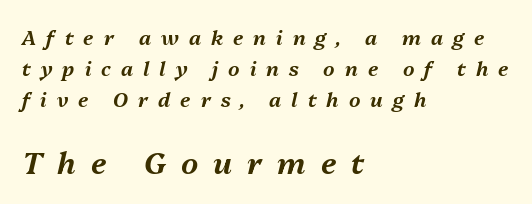
Q: Is the text italic (slanted)? A: Yes, it leans right by about 13 degrees.
Q: Is the text underlined? A: No.
Q: How is the paragraph aligned? A: Left-aligned.
Q: Is the spacing between letters normal or unusually wide? A: Unusually wide.
Q: Is the spacing between lines tight, normal or loose? A: Normal.
Q: Which block of text is set in a larger size, the first (top) or the second (bottom)? A: The second (bottom) one.
Q: Width (condensed, normal, or wide)? A: Normal.
Q: Stroke contrast? A: Medium.
Q: x-height? A: Medium.
Q: Monospaced? A: No.
